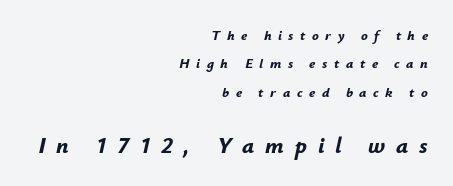
The image shows 23 px bold type, italic (leaning right); set right-aligned, loose line spacing (2.02x), unusually wide letter spacing (+0.47 em), not underlined; the second (bottom) block is 1.64x larger.
